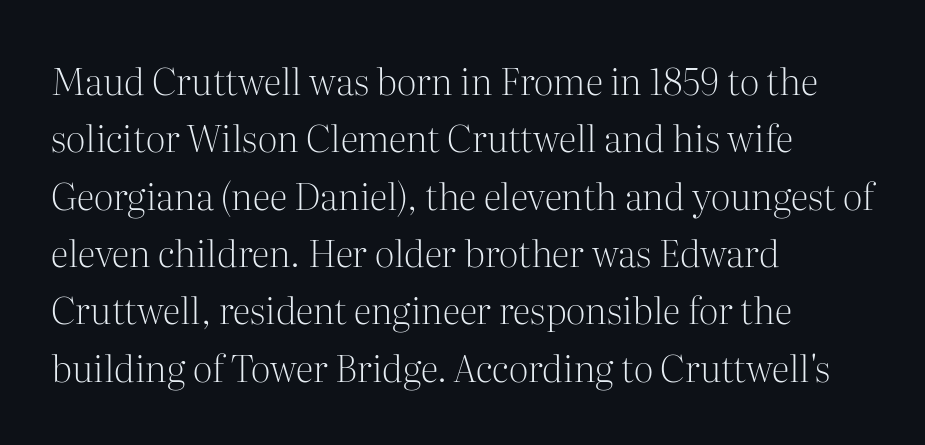
The image shows 37 px light serif type, upright; set left-aligned, normal line spacing (1.55x), normal letter spacing, not underlined; medium stroke contrast and a medium x-height.
